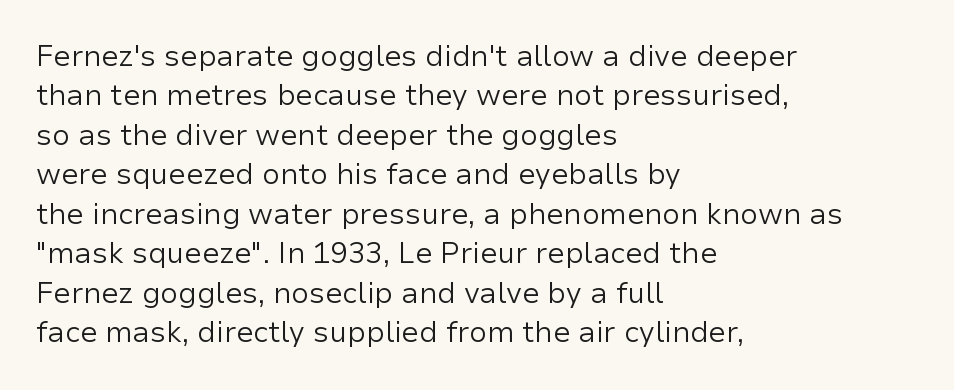
You could not count columns in this text — the font is proportionally spaced. In terms of letterspacing, this is plain default setting. The rag falls on the right side of this text block. This rendering features lettering with no underline. How would I describe the line gaps? Plain and ordinary. Unlike italic type, these characters show no tilt at all.
